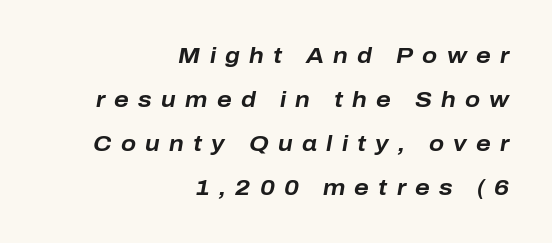
Compared with an ordinary text face, these strokes are far heavier — a full bold. A clean baseline with only descenders dipping below it. Letter spacing: wide. Typeset ragged left — the right edge is the straight one.
